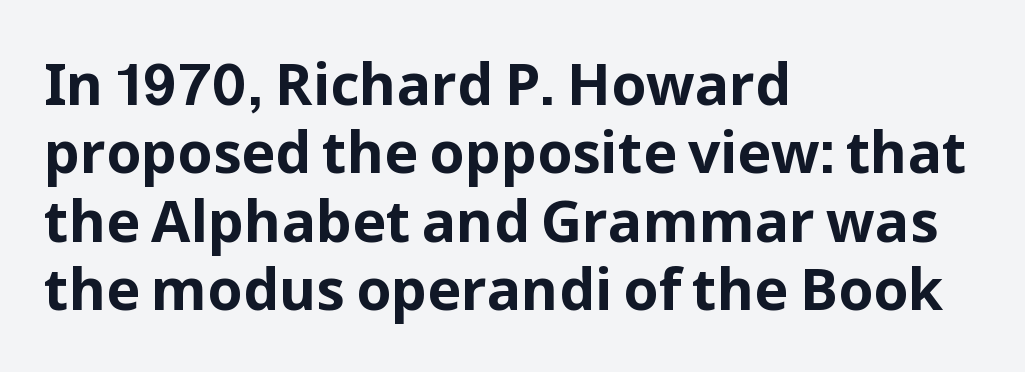
A typesetter would call this proportional, since set widths differ per character. A classic flush-left, rag-right setting is used for this passage. The letters are bold, with thick, heavy strokes. Does the lettering tilt? It doesn't — this is upright. Note: no serifs on the glyphs.
